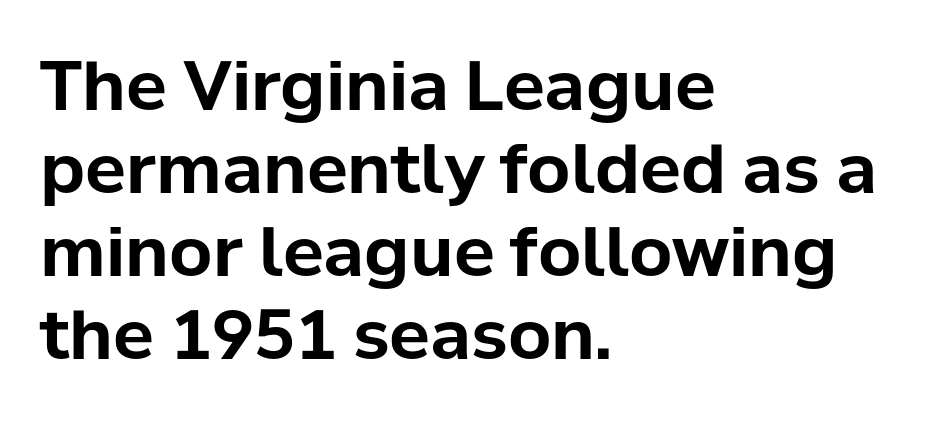
The image shows 68 px bold sans-serif type, upright; set left-aligned, line spacing 1.22x, normal letter spacing, not underlined; low stroke contrast and a medium x-height.
